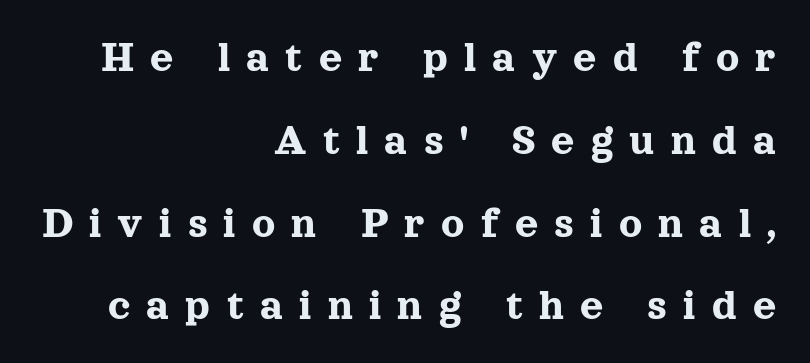
Q: Is the text italic (slanted)? A: No, it is upright.
Q: Is the typeface a serif or a sans-serif typeface? A: Serif.
Q: Is the text underlined? A: No.
Q: How is the paragraph aligned? A: Right-aligned.
Q: Is the spacing between letters normal or unusually wide? A: Unusually wide.
Q: Width (condensed, normal, or wide)? A: Normal.
Q: x-height? A: Medium.
Q: Monospaced? A: No.
